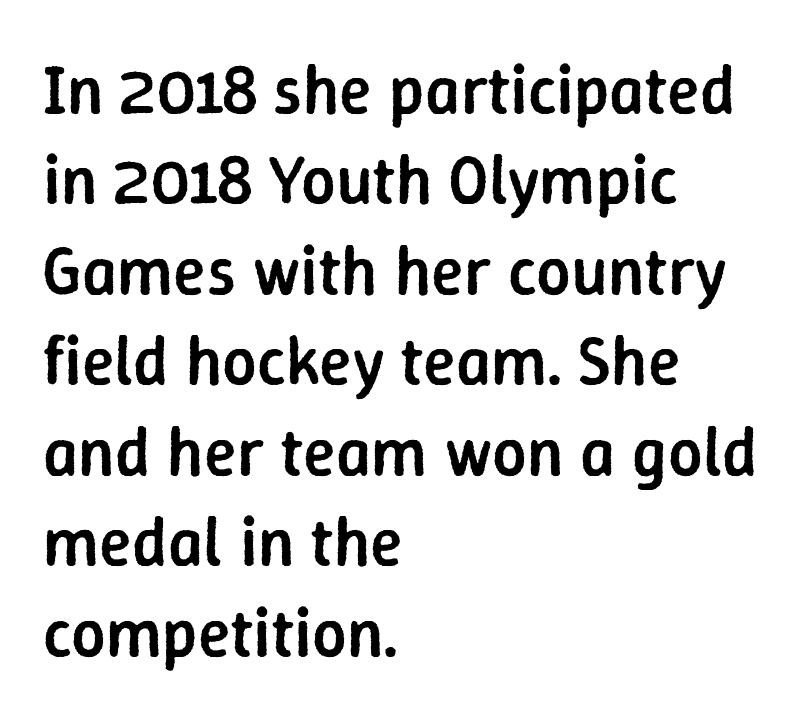
{"serif": "no", "italic": "no", "bold": "semi", "weight": "semibold", "width": "normal", "stroke_contrast": "low", "x_height": "medium", "monospaced": "no", "underline": "no", "align": "left", "line_spacing": "normal", "line_spacing_ratio": 1.33, "letter_spacing": "normal", "letter_spacing_em": 0.0, "glyph_px": 68}
